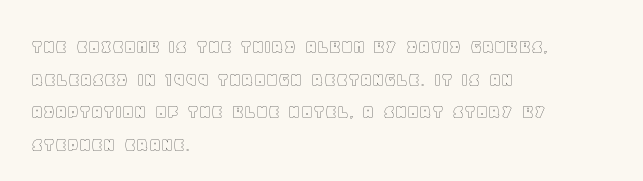
The line-height multiplier appears to be the usual default. Posture: straight, roman, zero tilt. This sample uses plain, unmodified letter spacing. No word sits above an underline.
